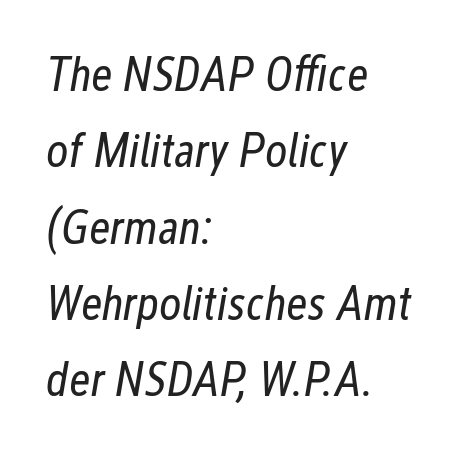
{"italic": "yes", "lean": "right", "slant_degrees": 12, "bold": "no", "weight": "regular", "width": "condensed", "stroke_contrast": "low", "x_height": "medium", "monospaced": "no", "underline": "no", "align": "left", "line_spacing": "normal", "line_spacing_ratio": 1.59, "letter_spacing": "normal", "letter_spacing_em": 0.0, "glyph_px": 48}
